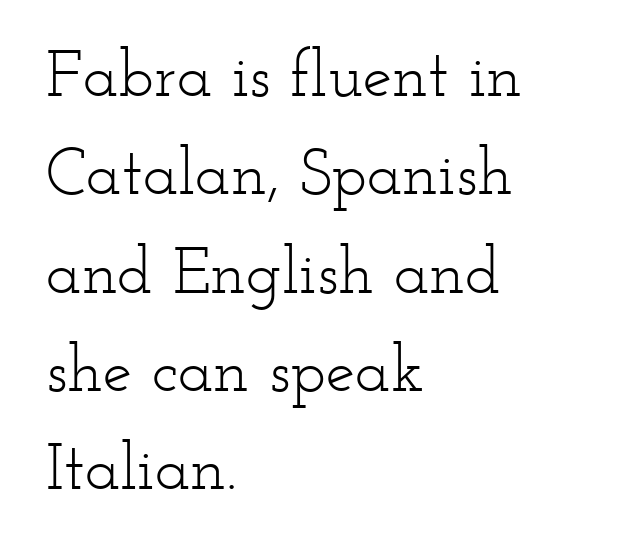
Q: Is the text bold? A: No.
Q: Is the text italic (slanted)? A: No, it is upright.
Q: Is the typeface a serif or a sans-serif typeface? A: Serif.
Q: Is the text underlined? A: No.
Q: How is the paragraph aligned? A: Left-aligned.
Q: Is the spacing between letters normal or unusually wide? A: Normal.
Q: Is the spacing between lines tight, normal or loose? A: Normal.
Q: Width (condensed, normal, or wide)? A: Wide.
Q: Stroke contrast? A: Low.
Q: x-height? A: Small.
Q: Monospaced? A: No.
